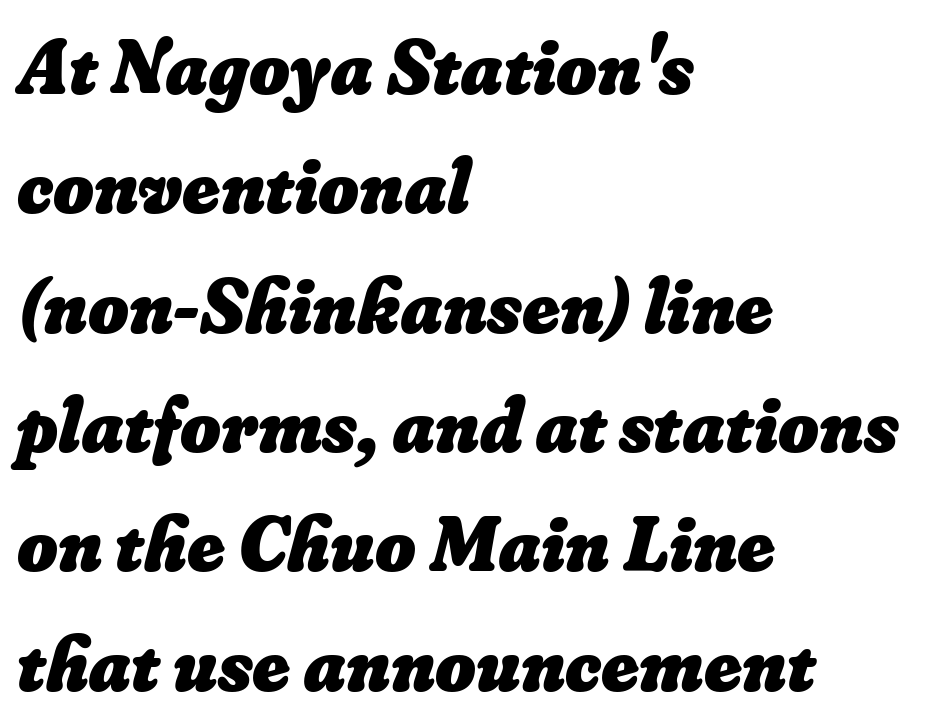
Q: Is the text bold? A: Yes.
Q: Is the text underlined? A: No.
Q: How is the paragraph aligned? A: Left-aligned.
Q: Is the spacing between letters normal or unusually wide? A: Normal.
Q: Is the spacing between lines tight, normal or loose? A: Normal.
Q: Width (condensed, normal, or wide)? A: Normal.
Q: Stroke contrast? A: Low.
Q: x-height? A: Small.
Q: Monospaced? A: No.
